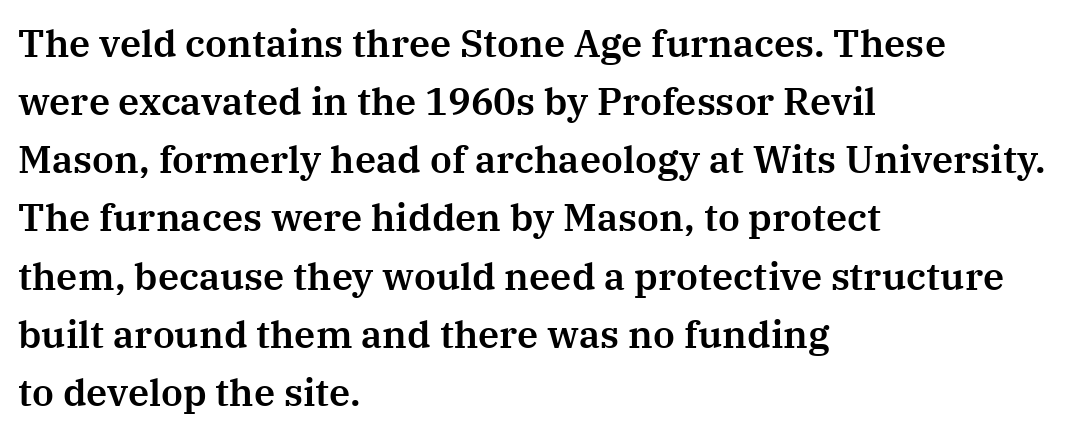
The rendering uses natural spacing where letterforms have individual widths. Every character sits straight up, as roman type does. Students, observe: this is what conventionally led text looks like. These lines are set flush left with a ragged right edge.
